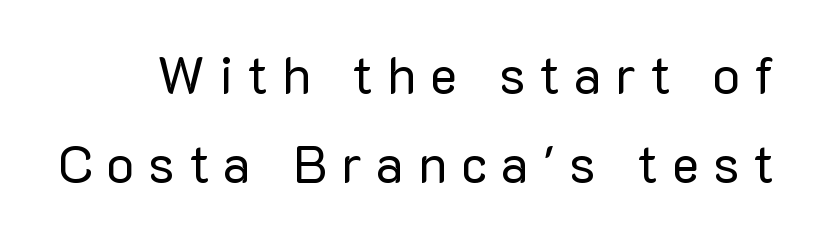
{"serif": "no", "italic": "no", "bold": "no", "weight": "regular", "width": "normal", "stroke_contrast": "low", "x_height": "medium", "monospaced": "no", "underline": "no", "line_spacing_ratio": 1.72, "letter_spacing": "wide", "letter_spacing_em": 0.27, "glyph_px": 52}
